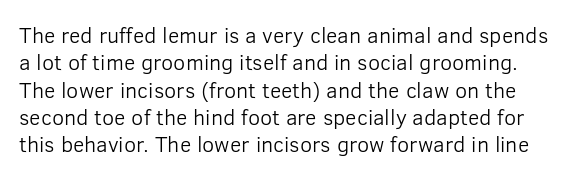
This rendering leaves character spacing at its baseline value. No extra ink here — the face is not bold. Has an underline been added? It has not. Italic? Not at all — the glyphs are vertical.
